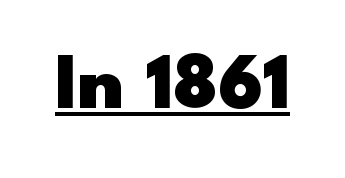
Q: Is the text bold? A: Yes.
Q: Is the text italic (slanted)? A: No, it is upright.
Q: Is the typeface a serif or a sans-serif typeface? A: Sans-serif.
Q: Is the text underlined? A: Yes.
Q: Is the spacing between letters normal or unusually wide? A: Normal.
Q: Width (condensed, normal, or wide)? A: Wide.
Q: Stroke contrast? A: Low.
Q: x-height? A: Small.
Q: Monospaced? A: No.
